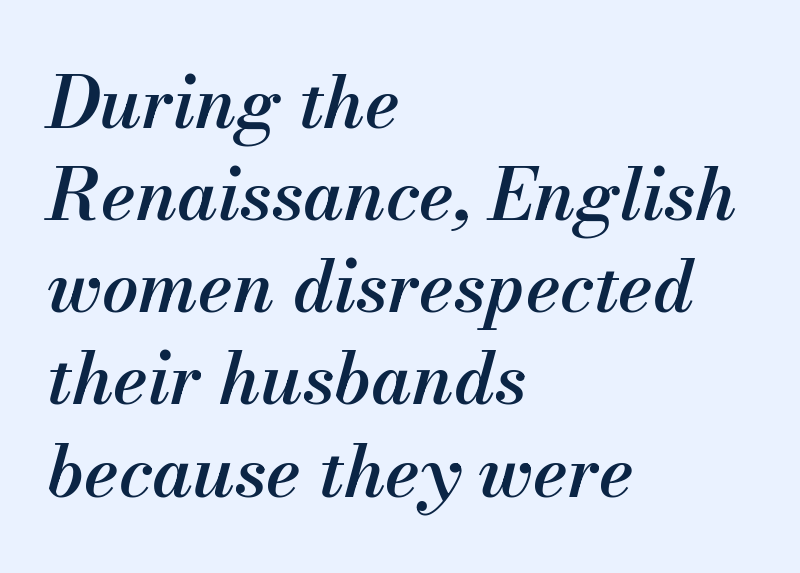
Q: Is the text bold? A: Semi-bold.
Q: Is the text italic (slanted)? A: Yes, it leans right by about 13 degrees.
Q: Is the text underlined? A: No.
Q: How is the paragraph aligned? A: Left-aligned.
Q: Is the spacing between letters normal or unusually wide? A: Normal.
Q: Is the spacing between lines tight, normal or loose? A: Normal.
Q: Width (condensed, normal, or wide)? A: Normal.
Q: Stroke contrast? A: Medium.
Q: x-height? A: Small.
Q: Monospaced? A: No.
